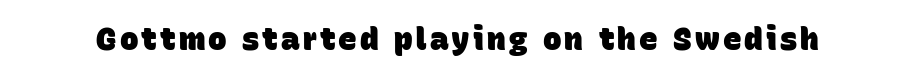
The image shows 31 px heavy sans-serif type; set not underlined; low stroke contrast and a large x-height.
